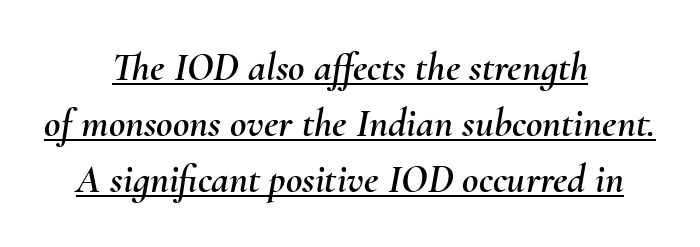
Q: Is the text italic (slanted)? A: Yes, it leans right by about 10 degrees.
Q: Is the text underlined? A: Yes.
Q: How is the paragraph aligned? A: Centered.
Q: Is the spacing between letters normal or unusually wide? A: Normal.
Q: Is the spacing between lines tight, normal or loose? A: Normal.
Q: Width (condensed, normal, or wide)? A: Normal.
Q: Stroke contrast? A: Medium.
Q: x-height? A: Small.
Q: Monospaced? A: No.
